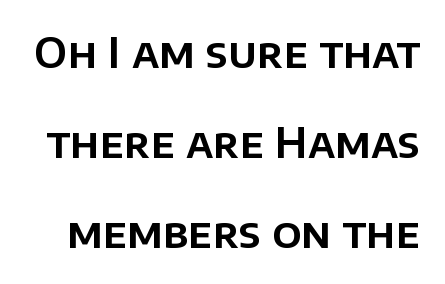
The image shows 41 px sans-serif type, upright; set loose line spacing (2.2x), normal letter spacing, not underlined; low stroke contrast and a large x-height.
